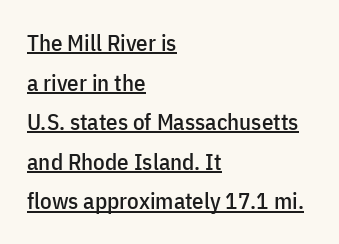
Q: Is the text italic (slanted)? A: No, it is upright.
Q: Is the text underlined? A: Yes.
Q: How is the paragraph aligned? A: Left-aligned.
Q: Is the spacing between letters normal or unusually wide? A: Normal.
